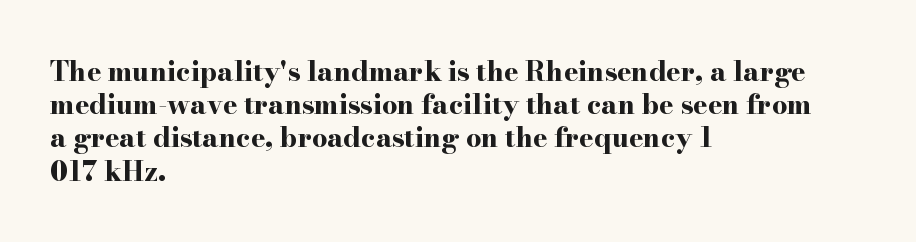
There is no visible air inserted between adjacent glyphs. In terms of weight, the rendering is a true, heavy bold. Visually the block forms a straight wall on the left and a jagged coastline on the right. Lines of text with bare space underneath. If you drew a line through each stem, it would be perfectly vertical.
